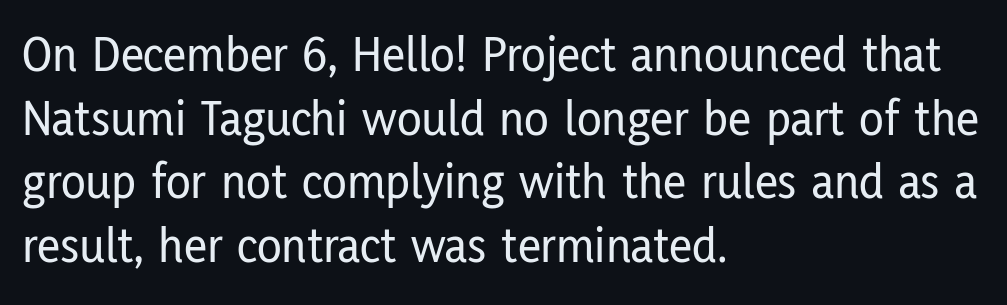
The image shows 51 px condensed sans-serif type, upright; set left-aligned, normal line spacing (1.25x), normal letter spacing, not underlined; low stroke contrast and a medium x-height.
